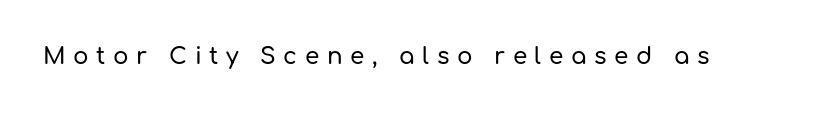
The image shows 23 px text type, upright; set unusually wide letter spacing (+0.33 em), not underlined.
